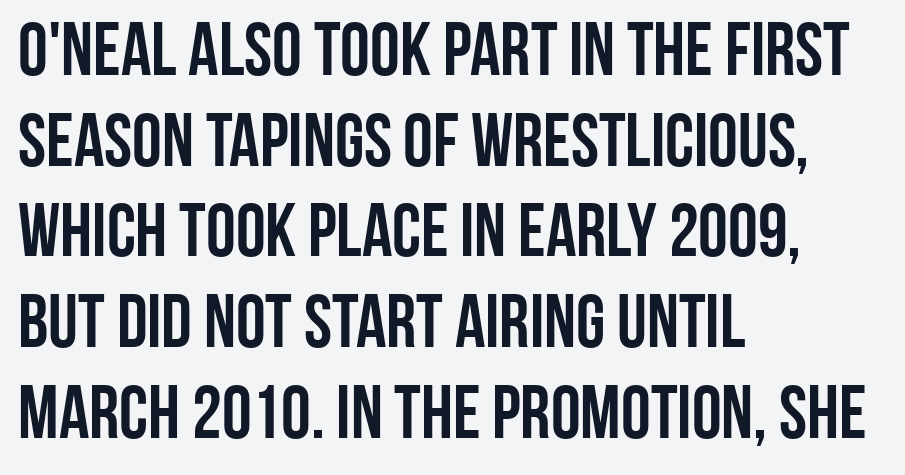
Plain, unruled lines of type. Serifs: no, the terminals of the letterforms are clean. Looks like regular typesetting: each glyph gets only the width it needs. Is there any slant? The stems are plumb.
